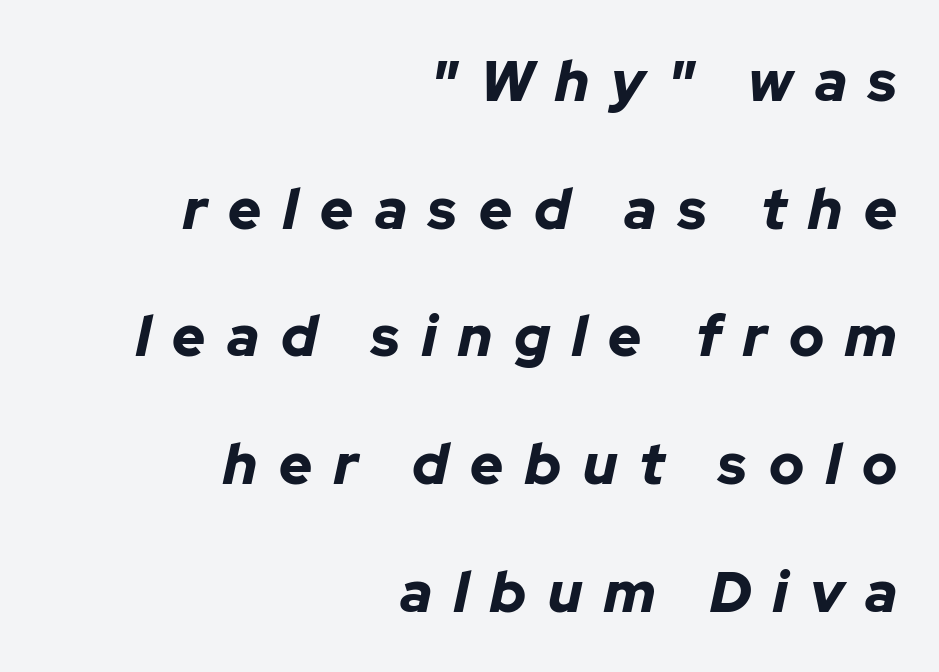
The image shows 57 px bold type, italic (leaning right); set right-aligned, loose line spacing (2.24x), unusually wide letter spacing (+0.38 em), not underlined; low stroke contrast and a medium x-height.
